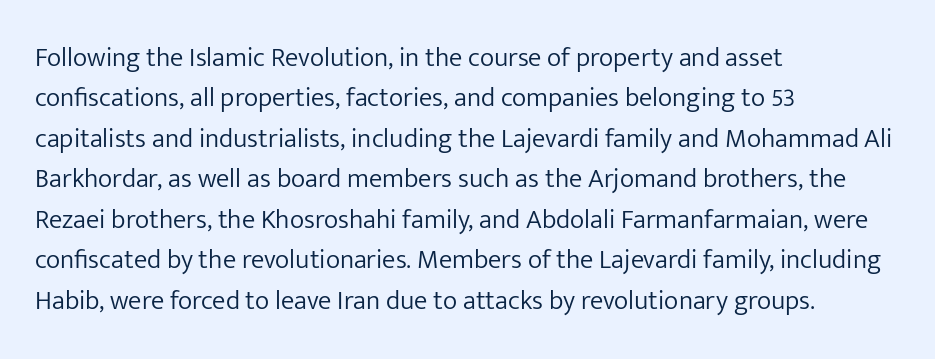
Q: Is the text bold? A: No.
Q: Is the text italic (slanted)? A: No, it is upright.
Q: Is the text underlined? A: No.
Q: How is the paragraph aligned? A: Left-aligned.
Q: Is the spacing between letters normal or unusually wide? A: Normal.
Q: Is the spacing between lines tight, normal or loose? A: Normal.
